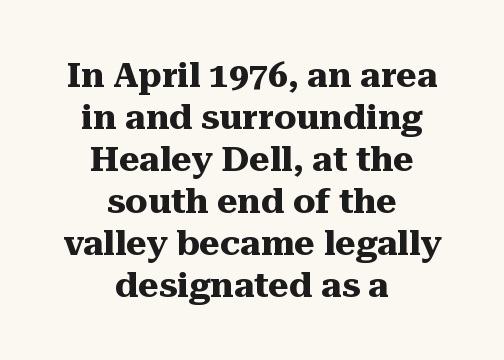
Q: Is the text bold? A: Yes.
Q: Is the text italic (slanted)? A: No, it is upright.
Q: Is the typeface a serif or a sans-serif typeface? A: Serif.
Q: Is the text underlined? A: No.
Q: How is the paragraph aligned? A: Centered.
Q: Is the spacing between letters normal or unusually wide? A: Normal.
Q: Width (condensed, normal, or wide)? A: Normal.
Q: Stroke contrast? A: Medium.
Q: x-height? A: Medium.
Q: Monospaced? A: No.
